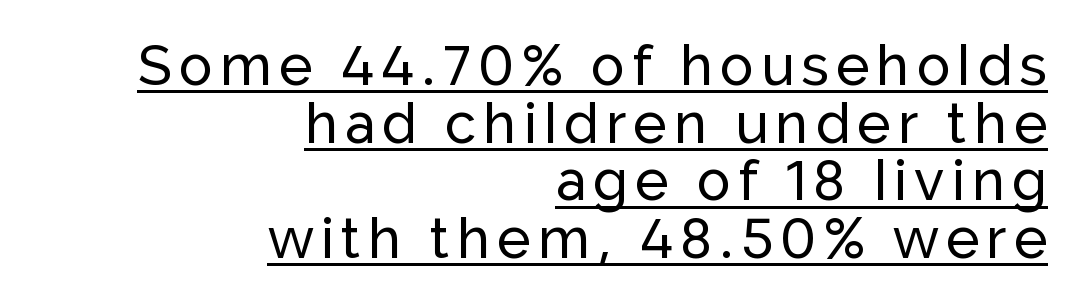
Q: Is the text italic (slanted)? A: No, it is upright.
Q: Is the typeface a serif or a sans-serif typeface? A: Sans-serif.
Q: Is the text underlined? A: Yes.
Q: How is the paragraph aligned? A: Right-aligned.
Q: Is the spacing between lines tight, normal or loose? A: Tight.
Q: Width (condensed, normal, or wide)? A: Normal.
Q: Stroke contrast? A: Low.
Q: x-height? A: Medium.
Q: Monospaced? A: No.
